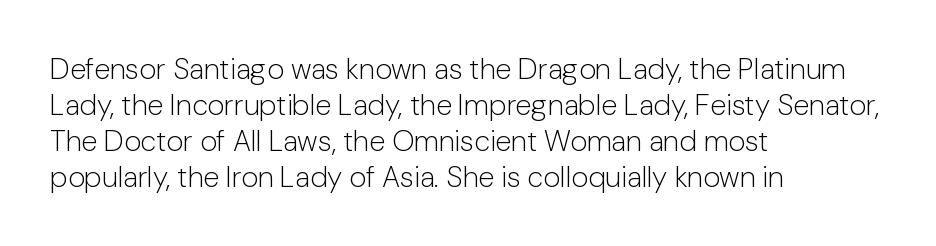
The image shows 29 px light sans-serif type, upright; set left-aligned, line spacing 1.24x, normal letter spacing, not underlined; low stroke contrast and a medium x-height.
